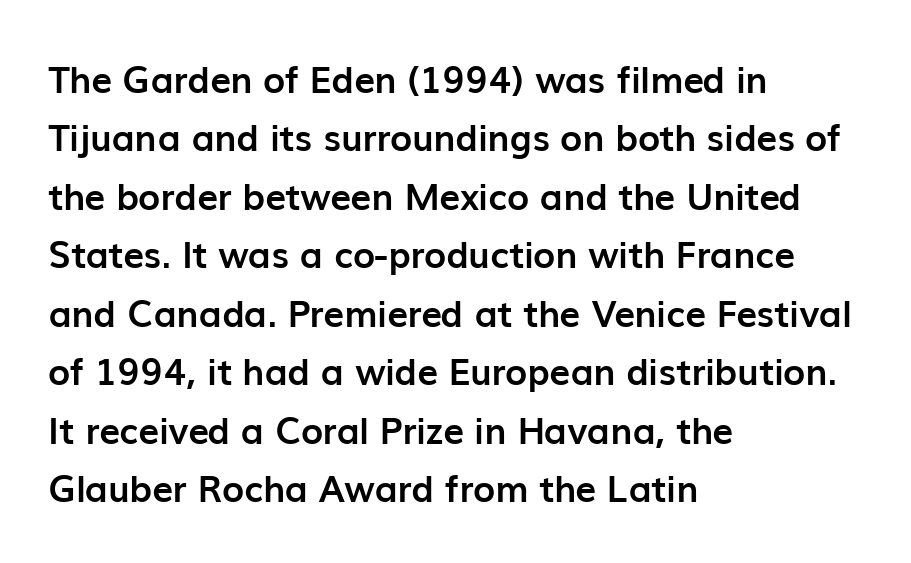
The image shows 37 px semibold sans-serif type, upright; set left-aligned, normal line spacing (1.58x), normal letter spacing, not underlined; low stroke contrast and a medium x-height.
